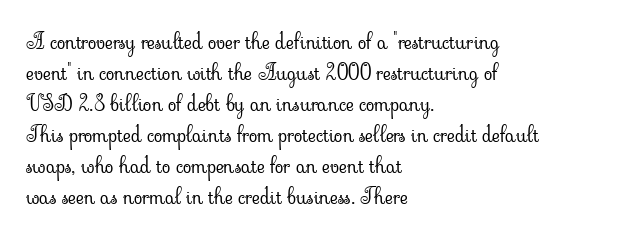
Q: Is the text bold? A: No.
Q: Is the text italic (slanted)? A: No, it is upright.
Q: Is the text underlined? A: No.
Q: How is the paragraph aligned? A: Left-aligned.
Q: Is the spacing between letters normal or unusually wide? A: Normal.
Q: Is the spacing between lines tight, normal or loose? A: Normal.
